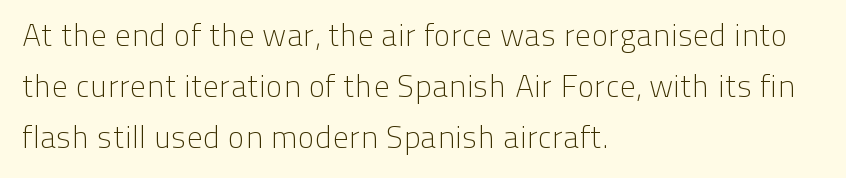
Letter spacing: default. The passage shown stacks its lines at a standard gap. Regarding serifs, this sample does without them. Caption: multi-line text, flush left, ragged right. The passage shown is typed in a proportional face where columns would drift.
